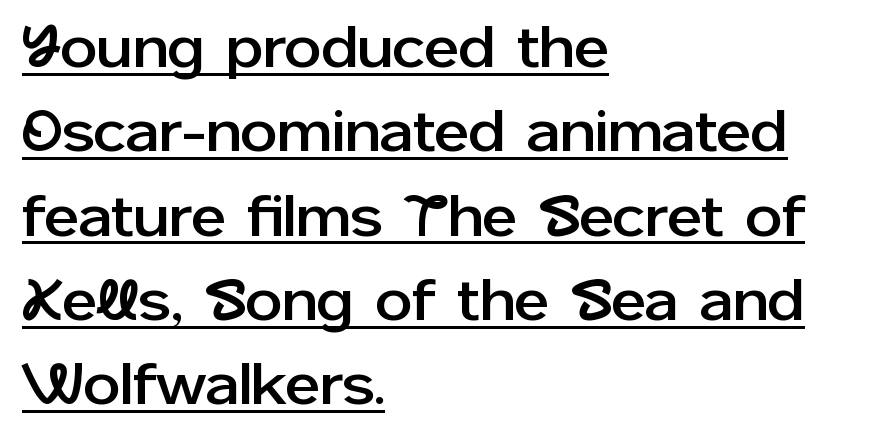
The image shows 59 px sans-serif type, upright; set left-aligned, normal line spacing (1.43x), normal letter spacing, underlined; low stroke contrast and a medium x-height.
